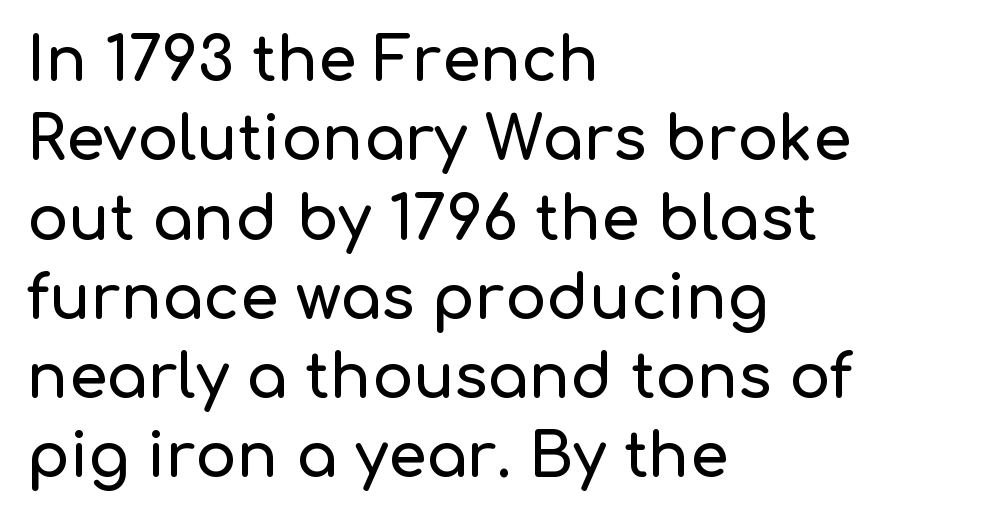
The image shows 61 px sans-serif type, upright; set left-aligned, normal line spacing (1.3x), normal letter spacing, not underlined; low stroke contrast and a medium x-height.
